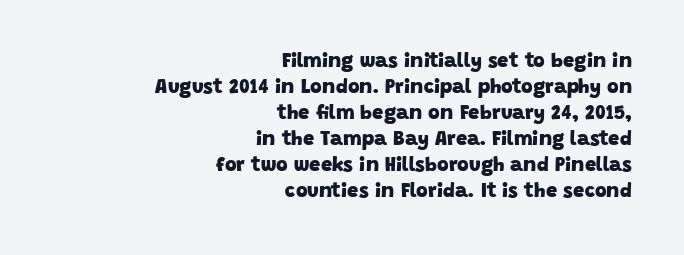
The image shows 20 px bold type; set right-aligned, normal line spacing (1.3x), normal letter spacing, not underlined.
